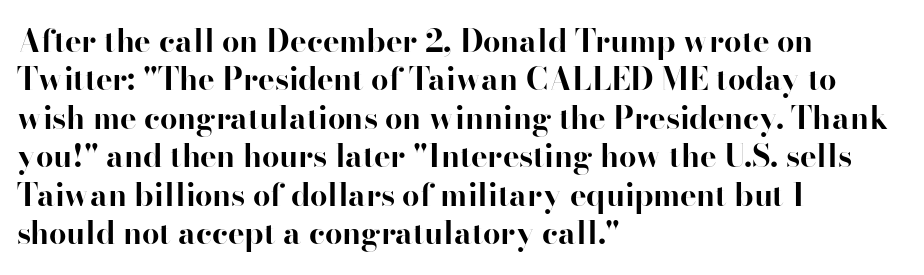
{"serif": "yes", "italic": "no", "bold": "yes", "weight": "bold", "width": "normal", "stroke_contrast": "high", "x_height": "small", "monospaced": "no", "underline": "no", "align": "left", "line_spacing_ratio": 1.24, "letter_spacing": "normal", "letter_spacing_em": 0.0, "glyph_px": 31}
